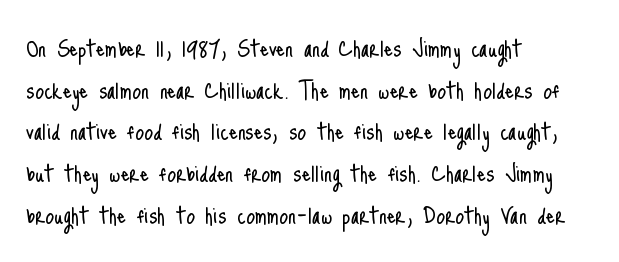
These lines were composed using upright roman letters. Does the copy run flush right? No — it runs flush left. Evenly set lines give the paragraph a standard silhouette. Stroke mass is kept to a normal reading level or below. Nothing unusual about the tracking: characters are spaced as the font intends.
